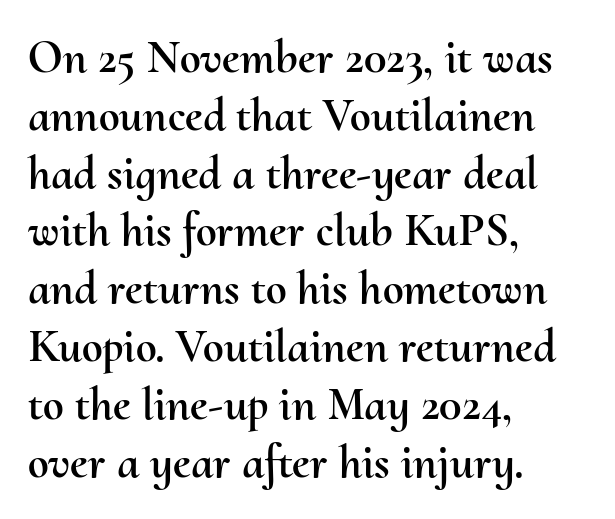
The image shows 47 px text type, upright; set left-aligned, line spacing 1.23x, normal letter spacing, not underlined; medium stroke contrast and a small x-height.
